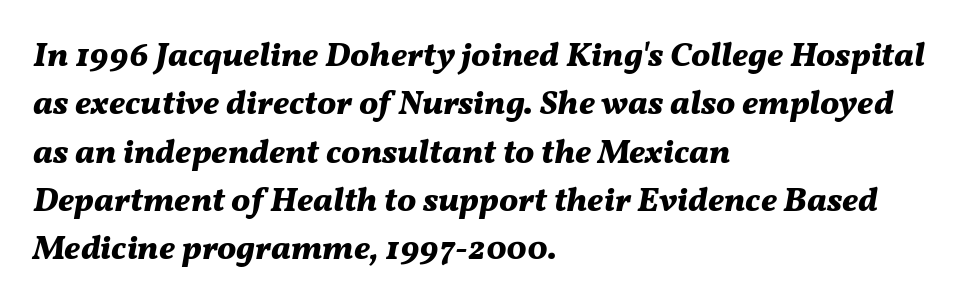
These lines stack with their left ends in a neat column. These lines are rendered in a variable-pitch font. The words here are not underlined. Compared with typical paragraphs, the rows here are spaced about the same. Its strokes are broad and dark, the hallmark of bold type.
